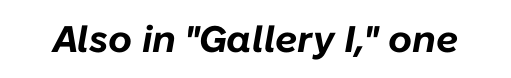
Check the space under the baseline: it is left empty. Spacing verdict: proportional, widths tailored to each character. No extra tracking has been applied to these lines. If you drew a line through each stem, it would be angled. Each glyph is drawn with heavy, bold strokes.
